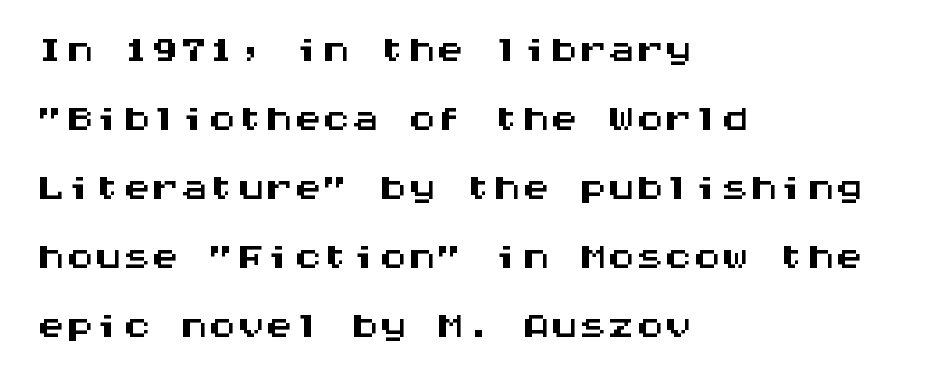
Letter spacing: default. It's the straight-up-and-down kind of type. You could count columns in this text — the font is strictly monospaced. Honestly, there is no underline to notice here at all. The text was rendered using a sans face with plain stroke endings.
